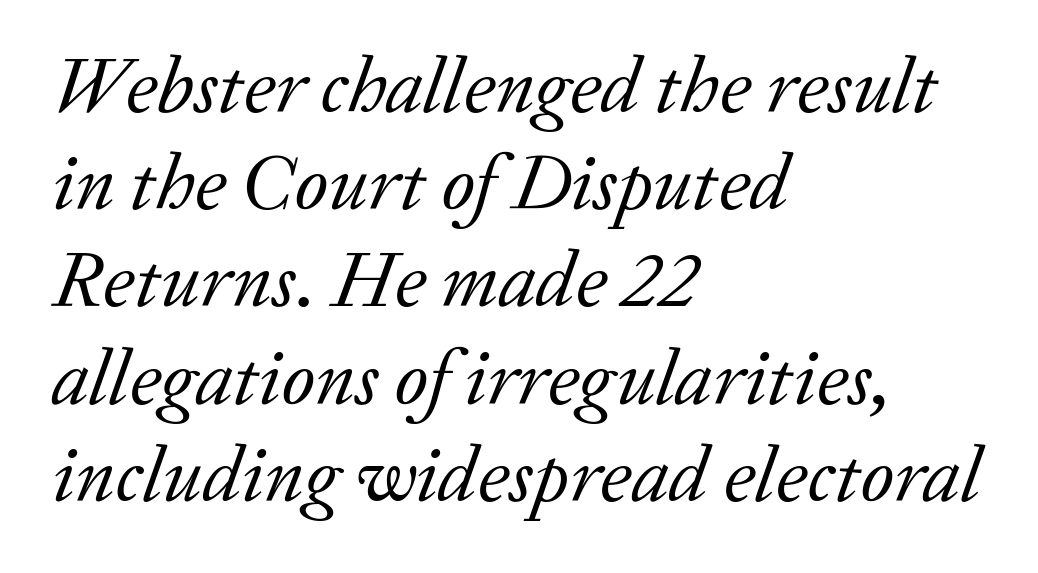
An italicized treatment has been applied to the whole sample. Nothing unusual about the tracking: characters are spaced as the font intends. The font sits on the lighter half of the weight spectrum, regular included. Type style note: has serifs. These lines are rendered in a variable-pitch font.
